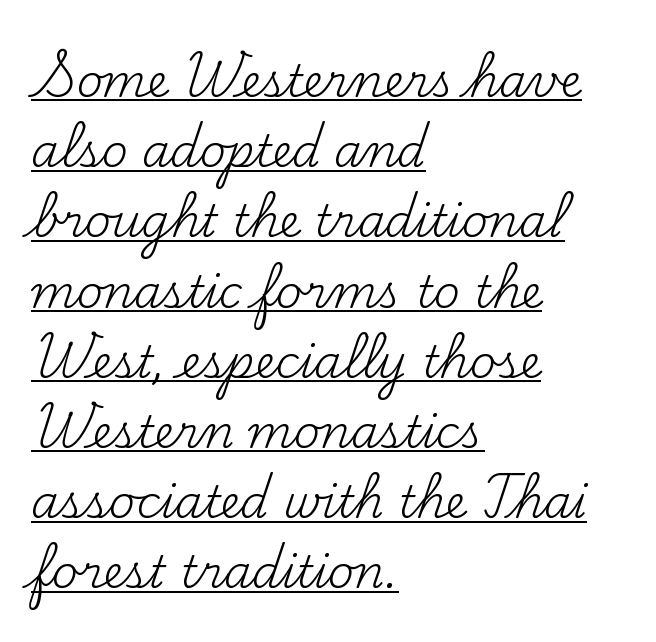
Q: Is the text bold? A: No.
Q: Is the text italic (slanted)? A: Yes.
Q: Is the typeface a serif or a sans-serif typeface? A: Serif.
Q: Is the text underlined? A: Yes.
Q: How is the paragraph aligned? A: Left-aligned.
Q: Is the spacing between letters normal or unusually wide? A: Normal.
Q: Is the spacing between lines tight, normal or loose? A: Normal.
Q: Width (condensed, normal, or wide)? A: Normal.
Q: Stroke contrast? A: Medium.
Q: x-height? A: Small.
Q: Monospaced? A: No.
